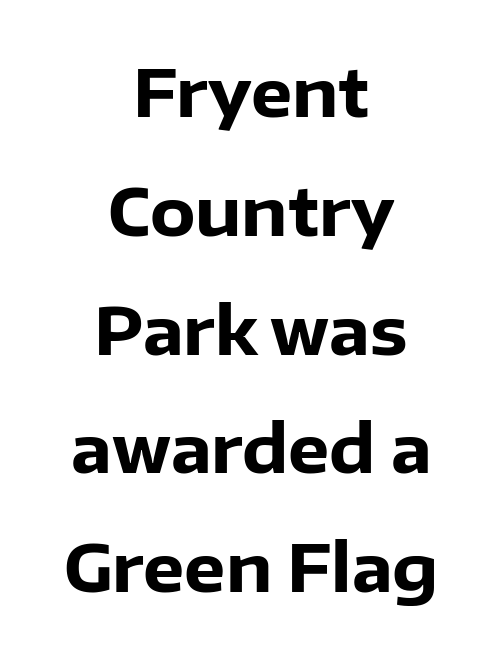
The passage shown is not underscored anywhere. The face used here is a sans, in the tradition of grotesques and geometrics. The passage shown is emphatically bold. Horizontal alignment here is central, giving a formal, balanced look. Nothing unusual about the tracking: characters are spaced as the font intends. These lines are rendered in a variable-pitch font.
